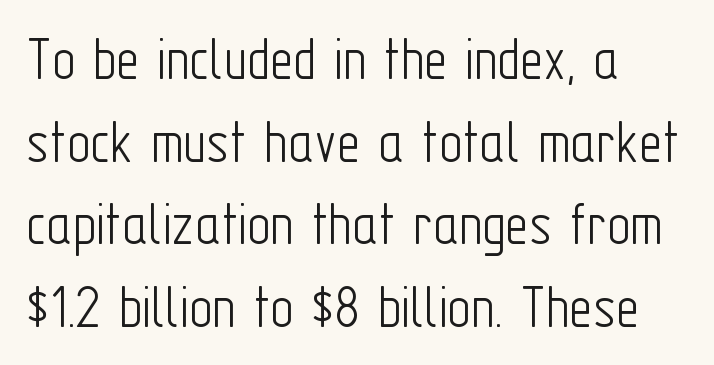
The image shows 64 px light, condensed sans-serif type, upright; set left-aligned, normal line spacing (1.29x), normal letter spacing, not underlined; low stroke contrast and a medium x-height.
